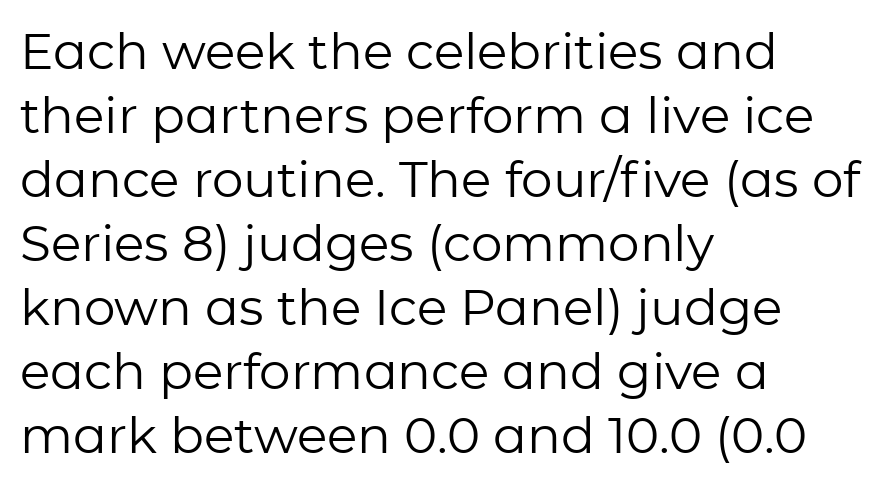
Q: Is the text bold? A: No.
Q: Is the text italic (slanted)? A: No, it is upright.
Q: Is the typeface a serif or a sans-serif typeface? A: Sans-serif.
Q: Is the text underlined? A: No.
Q: How is the paragraph aligned? A: Left-aligned.
Q: Is the spacing between letters normal or unusually wide? A: Normal.
Q: Is the spacing between lines tight, normal or loose? A: Normal.
Q: Width (condensed, normal, or wide)? A: Normal.
Q: Stroke contrast? A: Low.
Q: x-height? A: Medium.
Q: Monospaced? A: No.
